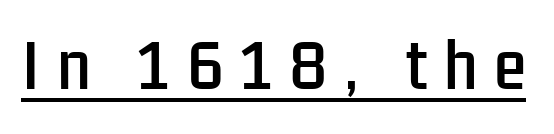
Quick note: not italic, upright. A sans-serif font was chosen for this passage. Each letter keeps its own natural width here, so spacing adapts to shape. Decoration check: the copy is underlined.
